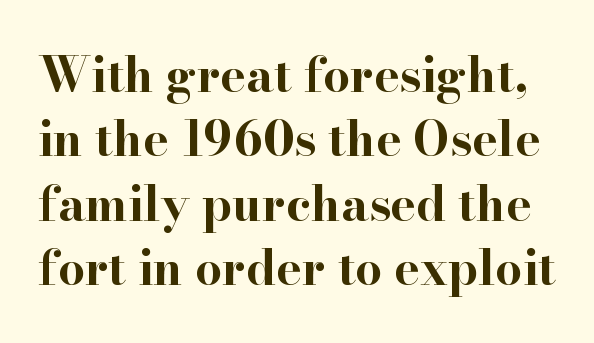
Q: Is the text bold? A: Yes.
Q: Is the text italic (slanted)? A: No, it is upright.
Q: Is the typeface a serif or a sans-serif typeface? A: Serif.
Q: Is the text underlined? A: No.
Q: Is the spacing between letters normal or unusually wide? A: Normal.
Q: Is the spacing between lines tight, normal or loose? A: Normal.
Q: Width (condensed, normal, or wide)? A: Wide.
Q: Stroke contrast? A: High.
Q: x-height? A: Small.
Q: Monospaced? A: No.
